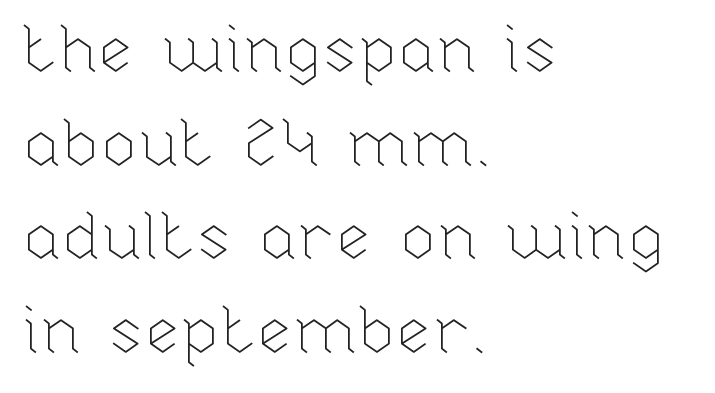
Q: Is the text bold? A: No.
Q: Is the text italic (slanted)? A: No, it is upright.
Q: Is the text underlined? A: No.
Q: How is the paragraph aligned? A: Left-aligned.
Q: Is the spacing between letters normal or unusually wide? A: Normal.
Q: Is the spacing between lines tight, normal or loose? A: Normal.
Q: Width (condensed, normal, or wide)? A: Normal.
Q: Stroke contrast? A: Low.
Q: x-height? A: Medium.
Q: Monospaced? A: No.
